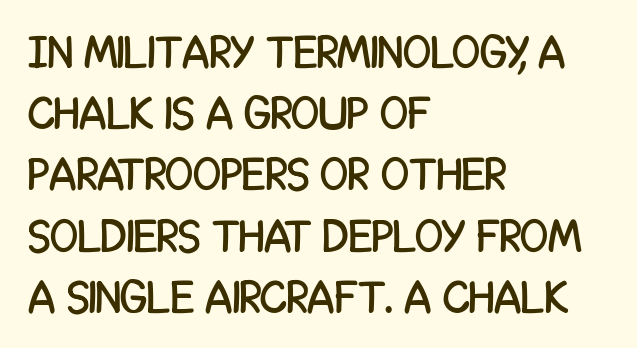
A sans-serif font was chosen for this passage. Plain, unruled lines of type. Short note: letters normally spaced. Every character sits straight up, as roman type does.
